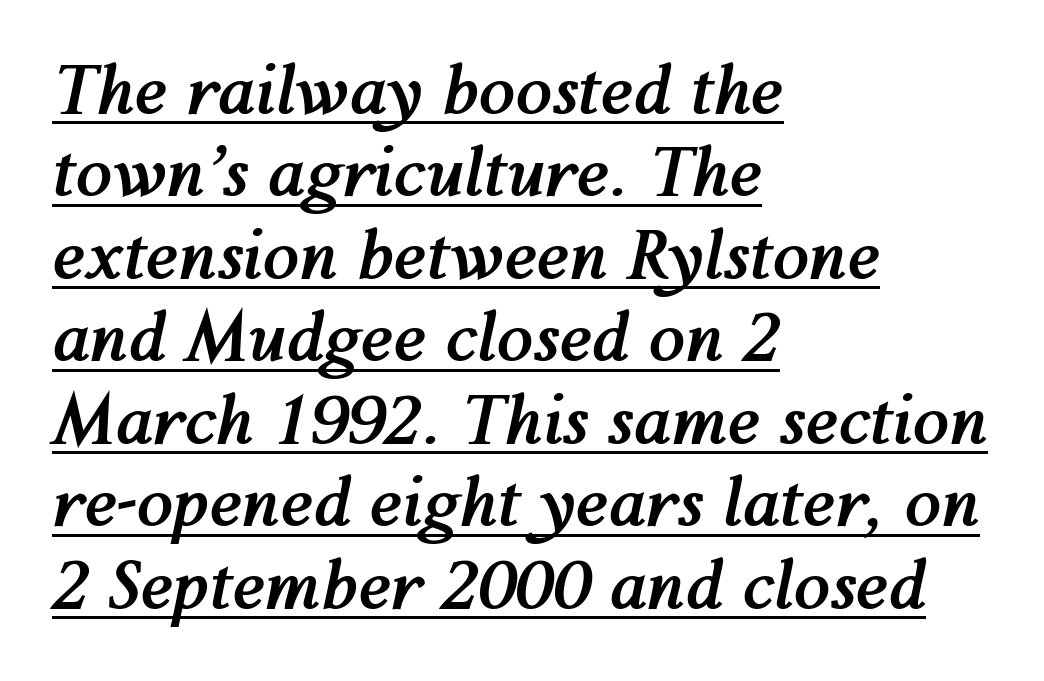
A typesetter would call this zero additional tracking. Line starts are locked; line ends wander. Strokes here are thick enough to call this a true bold. Here the designer chose a conventional face with non-uniform glyph widths.
